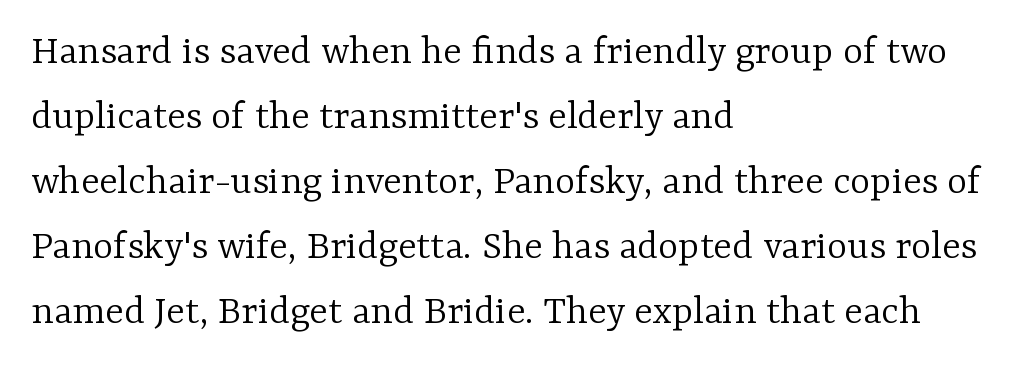
The image shows 43 px light serif type, upright; set left-aligned, normal line spacing (1.51x), normal letter spacing, not underlined; low stroke contrast and a medium x-height.
